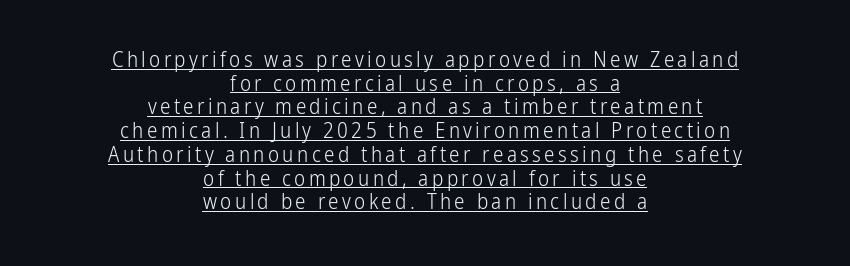
Q: Is the text bold? A: No.
Q: Is the text italic (slanted)? A: No, it is upright.
Q: Is the text underlined? A: Yes.
Q: How is the paragraph aligned? A: Centered.
Q: Is the spacing between lines tight, normal or loose? A: Tight.
